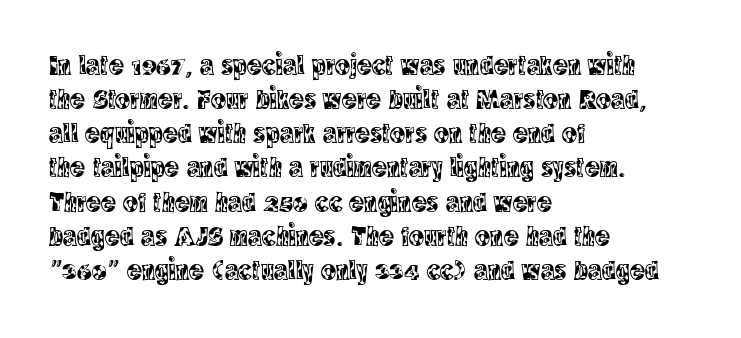
Q: Is the text italic (slanted)? A: No, it is upright.
Q: Is the typeface a serif or a sans-serif typeface? A: Serif.
Q: Is the text underlined? A: No.
Q: How is the paragraph aligned? A: Left-aligned.
Q: Is the spacing between letters normal or unusually wide? A: Normal.
Q: Width (condensed, normal, or wide)? A: Condensed.
Q: x-height? A: Large.
Q: Monospaced? A: No.
